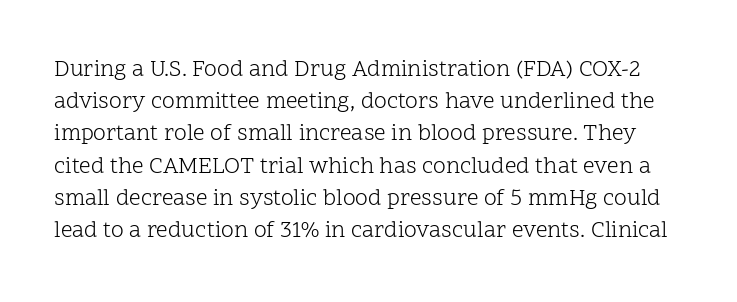
Q: Is the text bold? A: No.
Q: Is the text italic (slanted)? A: No, it is upright.
Q: Is the text underlined? A: No.
Q: Is the spacing between letters normal or unusually wide? A: Normal.
Q: Is the spacing between lines tight, normal or loose? A: Normal.
